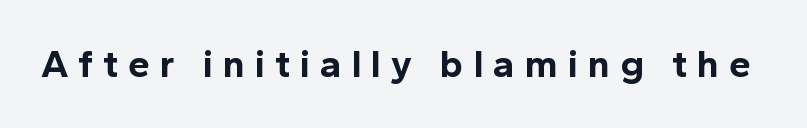
Q: Is the text bold? A: Yes.
Q: Is the text italic (slanted)? A: No, it is upright.
Q: Is the typeface a serif or a sans-serif typeface? A: Sans-serif.
Q: Is the text underlined? A: No.
Q: Is the spacing between letters normal or unusually wide? A: Unusually wide.
Q: Width (condensed, normal, or wide)? A: Normal.
Q: x-height? A: Medium.
Q: Monospaced? A: No.
